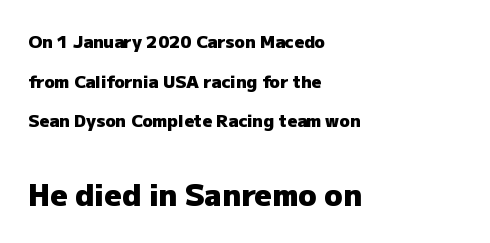
The image shows 30 px heavy sans-serif type, upright; set left-aligned, loose line spacing (2.33x), normal letter spacing, not underlined; the second (bottom) block is 1.76x larger; low stroke contrast and a medium x-height.
